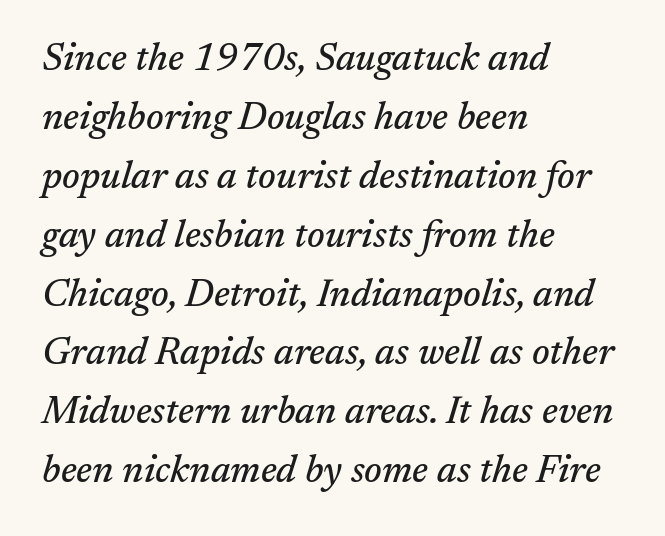
Any mark beneath the type? The region is blank. Horizontal alignment here is leftward, the default for most running prose. Italic: yes, the glyphs are oblique. The gaps between neighbouring characters are ordinary and unremarkable. Look at the bottom of the vertical strokes: they flare into serifs here.
